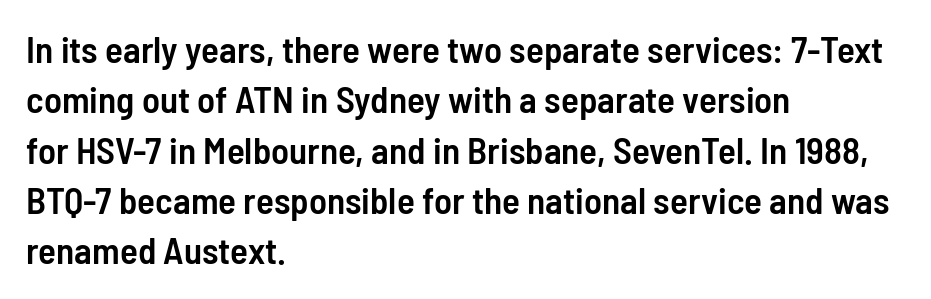
Q: Is the text bold? A: Semi-bold.
Q: Is the text italic (slanted)? A: No, it is upright.
Q: Is the typeface a serif or a sans-serif typeface? A: Sans-serif.
Q: Is the text underlined? A: No.
Q: How is the paragraph aligned? A: Left-aligned.
Q: Is the spacing between letters normal or unusually wide? A: Normal.
Q: Is the spacing between lines tight, normal or loose? A: Normal.
Q: Width (condensed, normal, or wide)? A: Condensed.
Q: Stroke contrast? A: Low.
Q: x-height? A: Medium.
Q: Monospaced? A: No.
